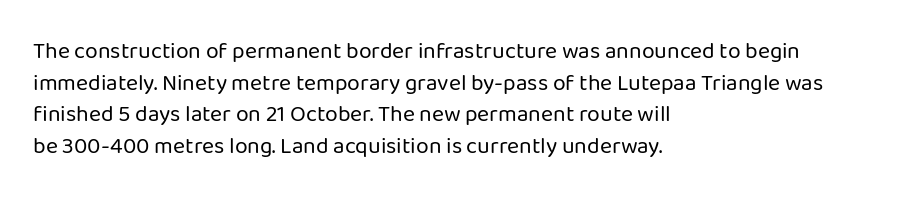
The strokes are not fattened; the text isn't bold. Beneath every word, the page is bare. Every row of glyphs begins at an identical x-position on the left. In terms of posture, this sample is upright.
